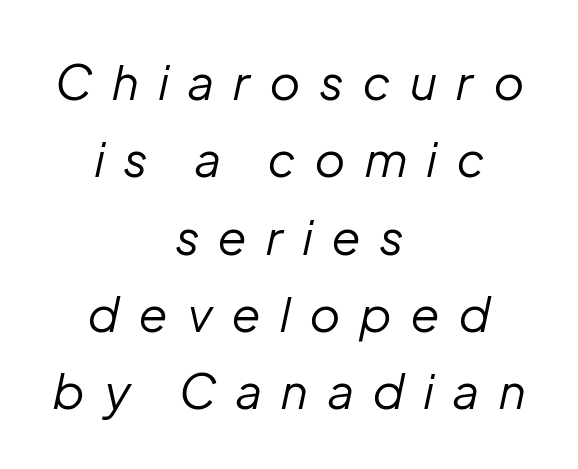
{"italic": "yes", "lean": "right", "slant_degrees": 12, "bold": "no", "weight": "regular", "width": "normal", "stroke_contrast": "low", "x_height": "medium", "monospaced": "no", "underline": "no", "align": "center", "line_spacing": "normal", "line_spacing_ratio": 1.61, "letter_spacing": "wide", "letter_spacing_em": 0.42, "glyph_px": 48}
